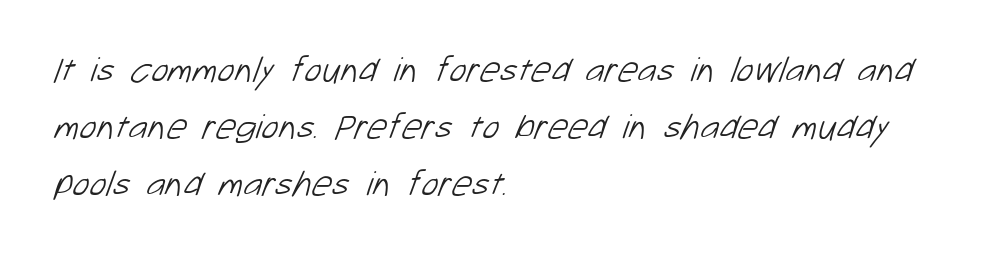
The image shows 36 px light sans-serif type; set left-aligned, normal line spacing (1.59x), normal letter spacing, not underlined; low stroke contrast and a medium x-height.
